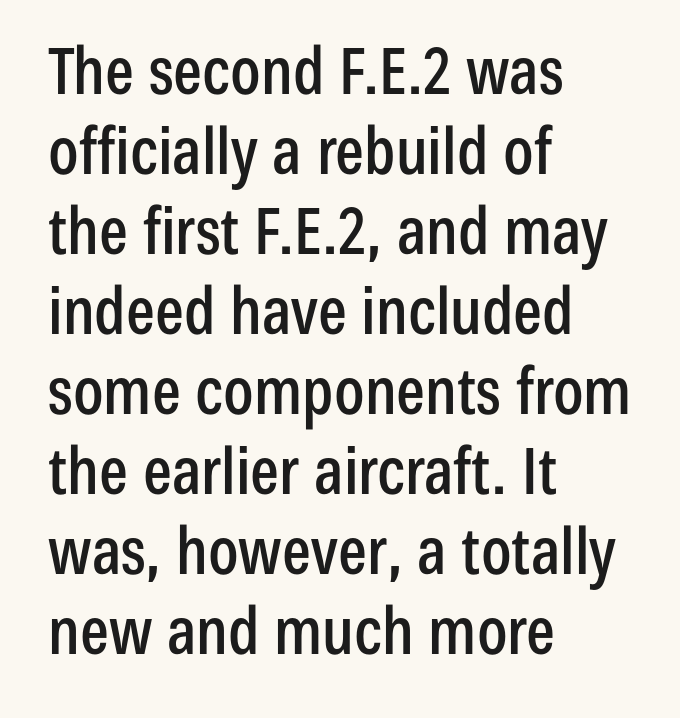
The image shows 64 px condensed sans-serif type, upright; set left-aligned, normal line spacing (1.25x), normal letter spacing, not underlined; low stroke contrast and a medium x-height.
